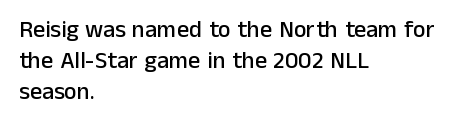
{"italic": "no", "underline": "no", "align": "left", "line_spacing": "normal", "line_spacing_ratio": 1.3, "letter_spacing": "normal", "letter_spacing_em": 0.0, "glyph_px": 24}
